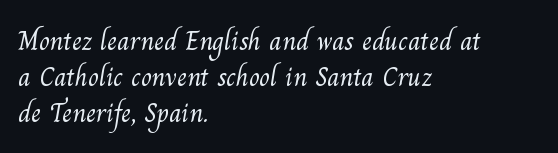
The image shows 28 px light serif type; set left-aligned, normal line spacing (1.28x), normal letter spacing, not underlined; medium stroke contrast and a small x-height.
